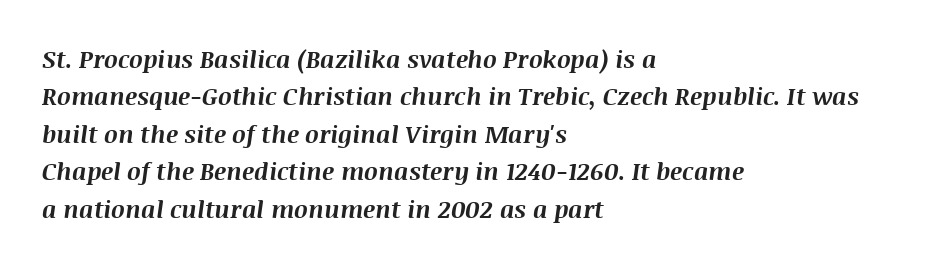
The image shows 24 px bold type, italic (leaning right); set left-aligned, normal line spacing (1.56x), normal letter spacing, not underlined.
